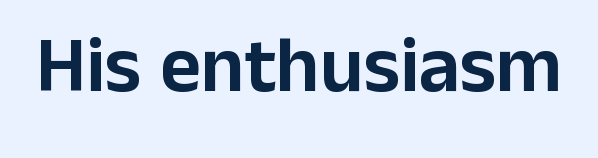
Q: Is the text italic (slanted)? A: No, it is upright.
Q: Is the typeface a serif or a sans-serif typeface? A: Sans-serif.
Q: Is the text underlined? A: No.
Q: Is the spacing between letters normal or unusually wide? A: Normal.
Q: Width (condensed, normal, or wide)? A: Normal.
Q: Stroke contrast? A: Low.
Q: x-height? A: Medium.
Q: Monospaced? A: No.
